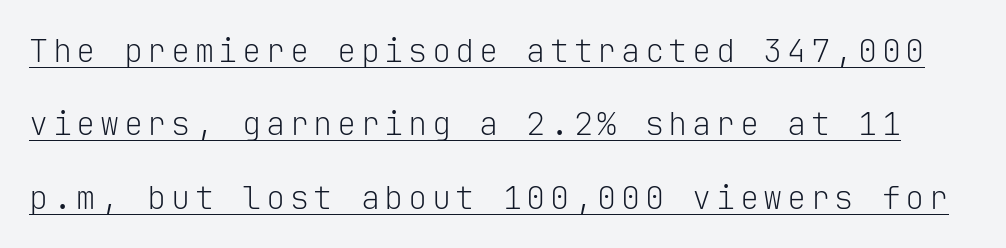
Q: Is the text bold? A: No.
Q: Is the text italic (slanted)? A: No, it is upright.
Q: Is the typeface a serif or a sans-serif typeface? A: Sans-serif.
Q: Is the text underlined? A: Yes.
Q: Is the spacing between lines tight, normal or loose? A: Loose.
Q: Width (condensed, normal, or wide)? A: Normal.
Q: Stroke contrast? A: Low.
Q: x-height? A: Medium.
Q: Monospaced? A: Yes.
